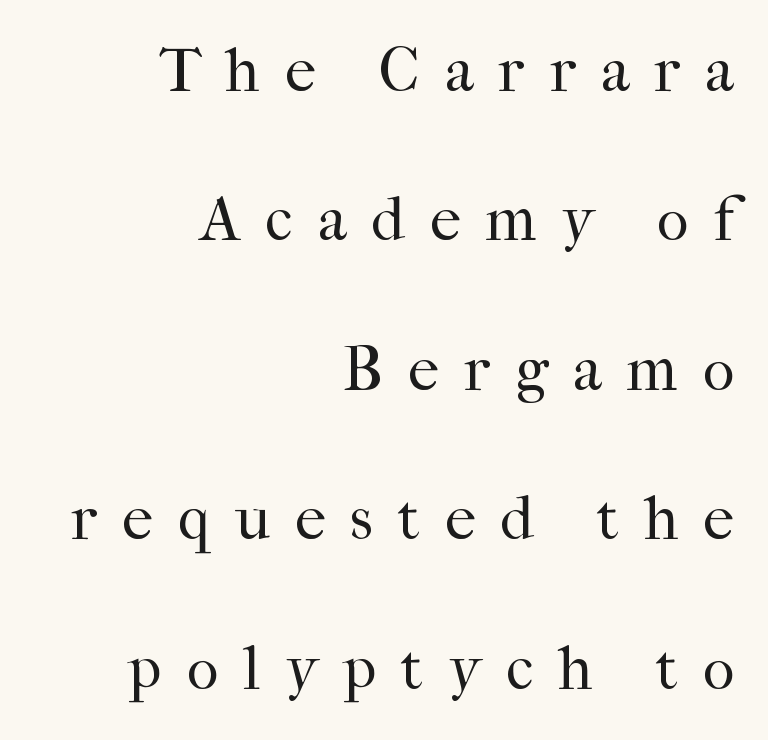
{"serif": "yes", "italic": "no", "bold": "no", "weight": "regular", "width": "normal", "stroke_contrast": "high", "x_height": "medium", "monospaced": "no", "underline": "no", "align": "right", "line_spacing": "loose", "line_spacing_ratio": 2.41, "letter_spacing": "wide", "letter_spacing_em": 0.4, "glyph_px": 62}
